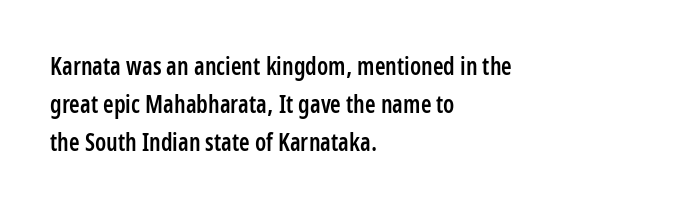
{"italic": "no", "bold": "semi", "underline": "no", "align": "left", "line_spacing": "normal", "line_spacing_ratio": 1.58, "letter_spacing": "normal", "letter_spacing_em": 0.0, "glyph_px": 24}
